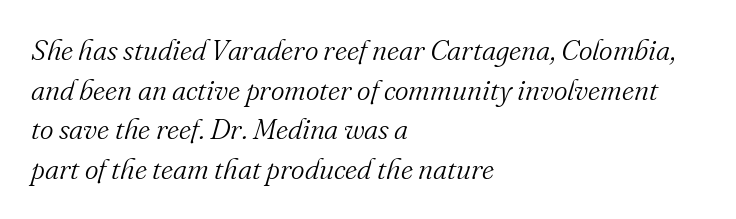
The image shows 29 px light serif type, italic (leaning right); set left-aligned, normal line spacing (1.37x), normal letter spacing, not underlined; medium stroke contrast and a small x-height.
